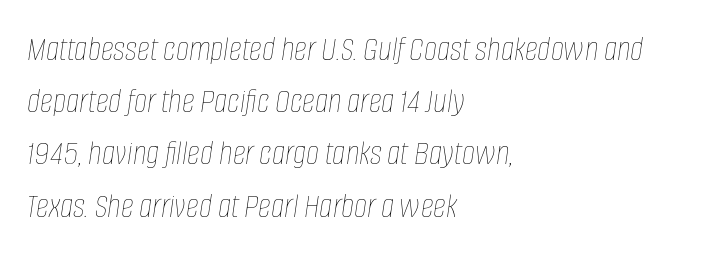
{"italic": "yes", "lean": "right", "slant_degrees": 8, "bold": "no", "weight": "thin", "width": "condensed", "stroke_contrast": "low", "x_height": "large", "monospaced": "no", "underline": "no", "align": "left", "line_spacing": "normal", "line_spacing_ratio": 1.45, "letter_spacing": "normal", "letter_spacing_em": 0.0, "glyph_px": 36}
